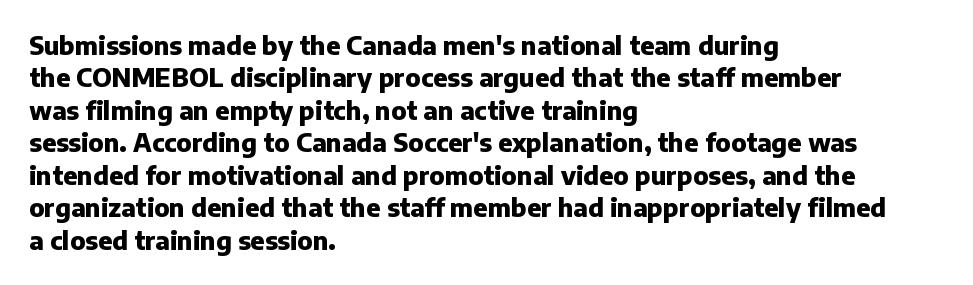
A typesetter would mark this as roman, not italic. The strokes are fattened all the way to bold. Beneath every word, the page is bare. The letters sit at their default tracking, neither squeezed nor spread. Notice how the passage keeps a crisp vertical edge on the left only. The lines sit at an ordinary, default distance from one another.
